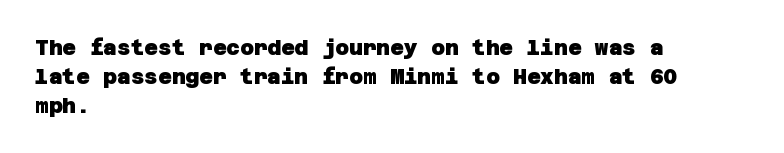
A clean baseline with only descenders dipping below it. The sample has been set heavy, in full bold. Evenly set lines give the paragraph a standard silhouette. This rendering leaves character spacing at its baseline value. Notice how the passage keeps a crisp vertical edge on the left only.
